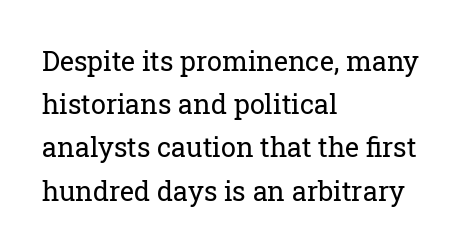
{"italic": "no", "bold": "no", "underline": "no", "align": "left", "line_spacing": "normal", "line_spacing_ratio": 1.6, "letter_spacing": "normal", "letter_spacing_em": 0.0, "glyph_px": 27}
